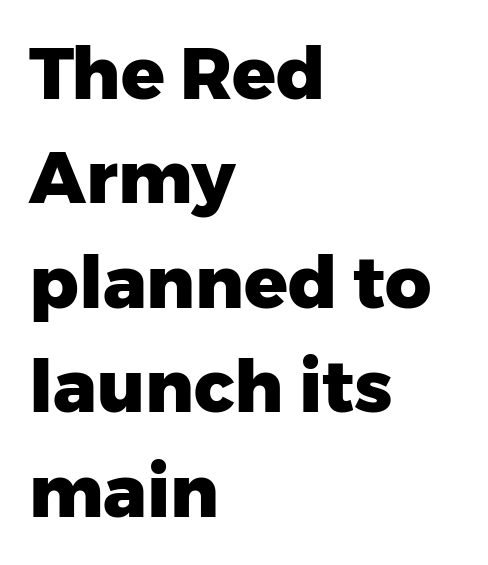
The paragraph shown leans on its left margin. Posture: straight, roman, zero tilt. A typesetter would call this leading conventional body-copy spacing. Font category for this specimen: sans-serif.
